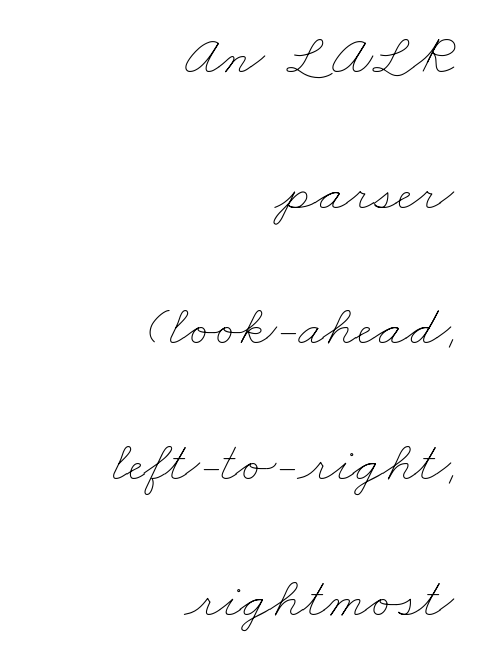
You could not count columns in this text — the font is proportionally spaced. Baseline-to-baseline distance is far greater than the letter height. The string is rendered with underlining switched off. Caption: standard tracking, unaltered. Notice how the passage keeps a crisp vertical edge on the right only. The cut favours lightness, reaching ordinary text weight at its darkest.
